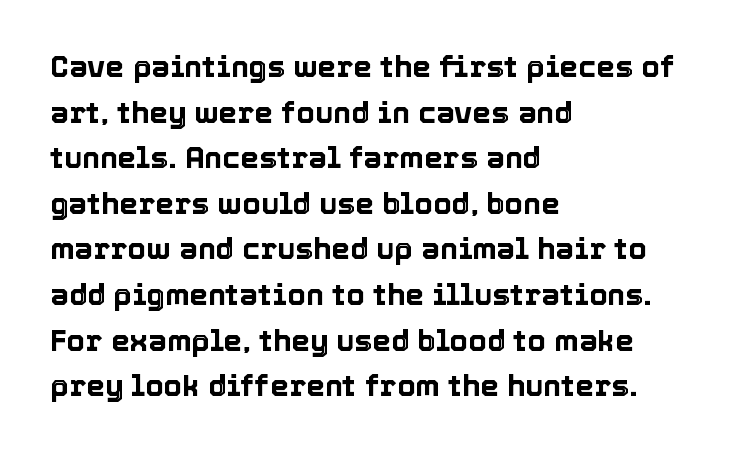
Q: Is the text italic (slanted)? A: No, it is upright.
Q: Is the text underlined? A: No.
Q: How is the paragraph aligned? A: Left-aligned.
Q: Is the spacing between letters normal or unusually wide? A: Normal.
Q: Is the spacing between lines tight, normal or loose? A: Normal.
Q: Width (condensed, normal, or wide)? A: Normal.
Q: x-height? A: Medium.
Q: Monospaced? A: No.
